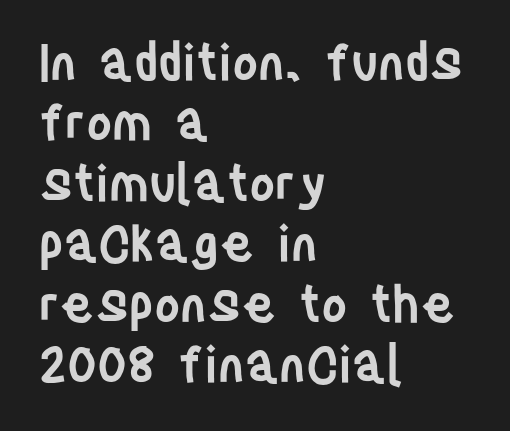
Q: Is the text bold? A: Semi-bold.
Q: Is the text italic (slanted)? A: No, it is upright.
Q: Is the typeface a serif or a sans-serif typeface? A: Sans-serif.
Q: Is the text underlined? A: No.
Q: How is the paragraph aligned? A: Left-aligned.
Q: Is the spacing between letters normal or unusually wide? A: Normal.
Q: Width (condensed, normal, or wide)? A: Condensed.
Q: Stroke contrast? A: Low.
Q: x-height? A: Large.
Q: Monospaced? A: No.
